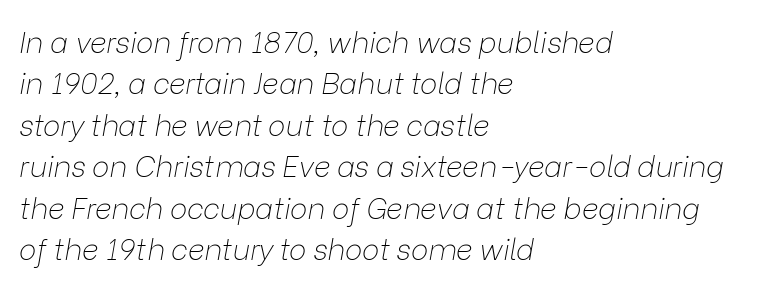
{"italic": "yes", "lean": "right", "slant_degrees": 9, "bold": "no", "weight": "thin", "width": "normal", "stroke_contrast": "low", "x_height": "medium", "monospaced": "no", "underline": "no", "align": "left", "line_spacing": "normal", "line_spacing_ratio": 1.43, "letter_spacing": "normal", "letter_spacing_em": 0.0, "glyph_px": 29}
